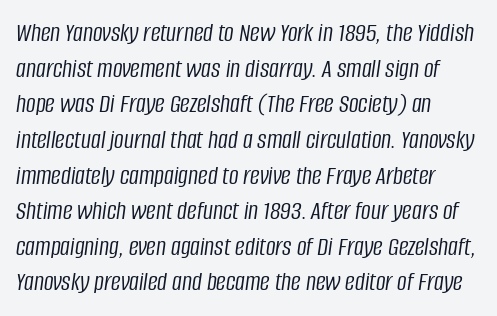
A bare baseline throughout the passage. On a weight scale, this lands at 450 or below. Characters are canted at an angle relative to the baseline's perpendicular. Observe the ordinary spacing: letters are neighbours, not strangers. One glance says typical: line gaps are just what's usual. Does the copy run flush right? No — it runs flush left.
